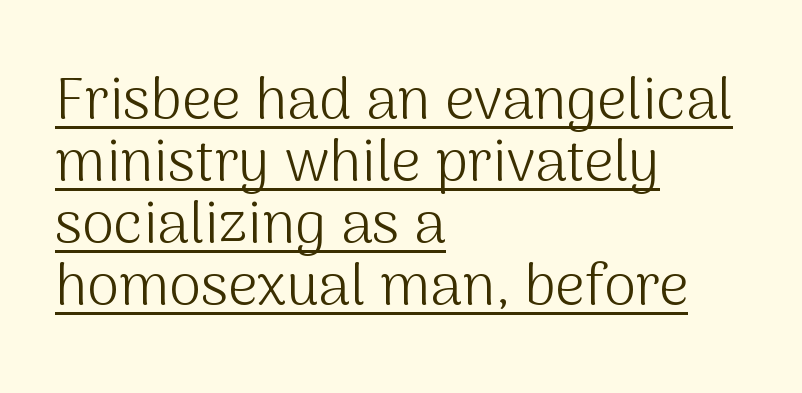
Q: Is the text bold? A: No.
Q: Is the text italic (slanted)? A: No, it is upright.
Q: Is the typeface a serif or a sans-serif typeface? A: Sans-serif.
Q: Is the text underlined? A: Yes.
Q: How is the paragraph aligned? A: Left-aligned.
Q: Is the spacing between letters normal or unusually wide? A: Normal.
Q: Is the spacing between lines tight, normal or loose? A: Tight.
Q: Width (condensed, normal, or wide)? A: Normal.
Q: Stroke contrast? A: Medium.
Q: x-height? A: Medium.
Q: Monospaced? A: No.
